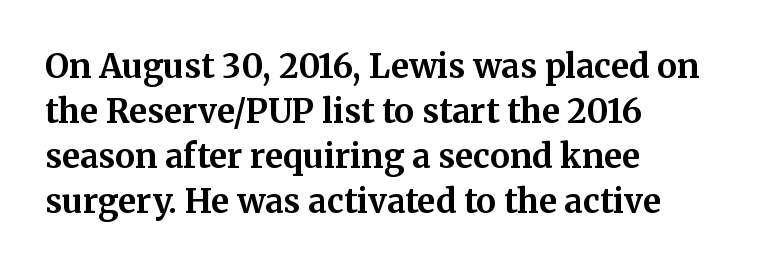
The specimen reads as upright at a glance. A full-strength bold gives these letters their thick strokes. These lines are rendered in a variable-pitch font. No word sits above an underline. Visually the block forms a straight wall on the left and a jagged coastline on the right. Honestly, the letter spacing is just normal — you wouldn't notice it.
